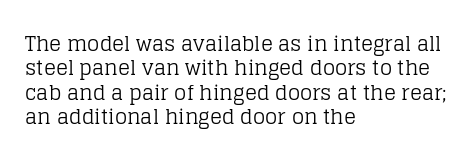
Q: Is the text bold? A: No.
Q: Is the text italic (slanted)? A: No, it is upright.
Q: Is the text underlined? A: No.
Q: How is the paragraph aligned? A: Left-aligned.
Q: Is the spacing between letters normal or unusually wide? A: Normal.
